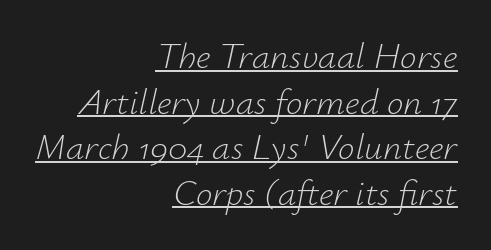
The typography opts for an oblique posture over an upright one. Character widths vary here, with narrow letters taking less room than wide ones. This sample is right-justified, so line beginnings fall wherever the words allow. Like a heading marked for emphasis, these lines bear an underscore. Inter-character spacing is left at the font's built-in metrics. Bold? No — there's no thickening of the strokes.
